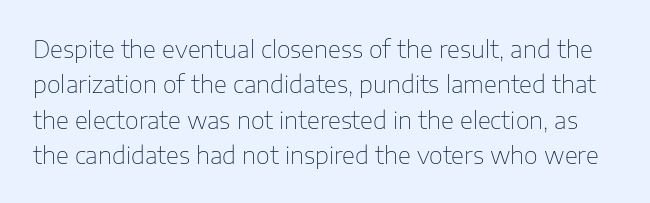
The font sits on the lighter half of the weight spectrum, regular included. In terms of letterspacing, this is plain default setting. The zone under the glyphs is completely vacant. These lines were composed using upright roman letters. Rows of type keep a routine distance in the vertical direction.
